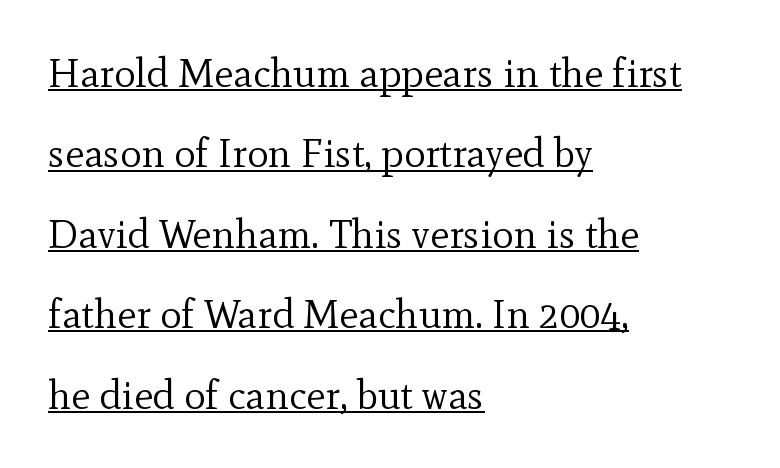
The image shows 40 px regular-weight serif type, upright; set left-aligned, loose line spacing (2.01x), normal letter spacing, underlined; a small x-height.
